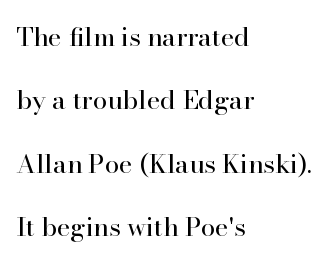
Here the glyphs are tracked normally, forming tight word shapes. Rendered with straight, roman letterforms. Caption: face not bold, strokes unweighted. Anything drawn beneath the words? Only blank space. Alignment: flush left.
